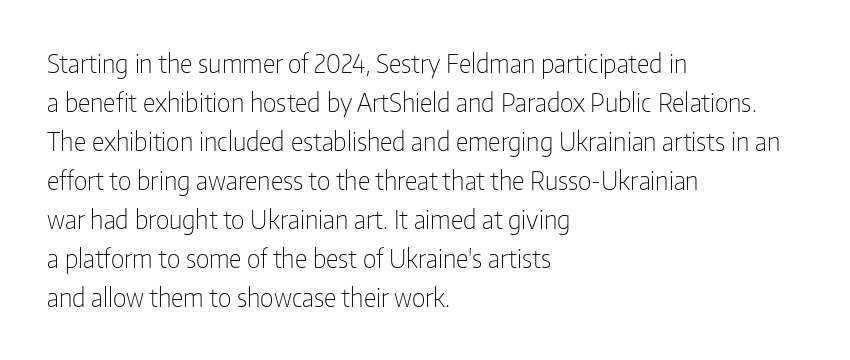
The space between consecutive lines is moderate. In terms of letterspacing, this is plain default setting. This rendering features lettering with no underline. Is the stroke heavy? The answer is a plain regular-or-lighter.
